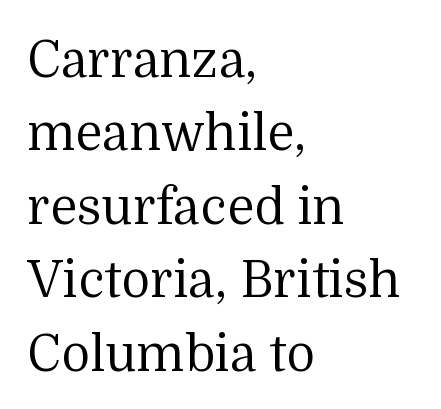
These lines are rendered in a variable-pitch font. I'd call this a serif setting — the letters wear small feet. The font's upright variant was chosen for this text. Underlining? Definitely not there. The lines are quadded left. Stem width sits at or under what a default text font uses.
